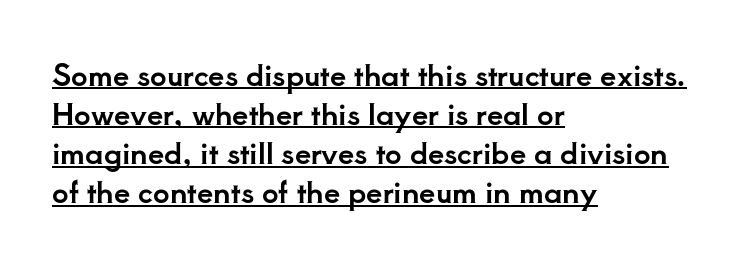
Q: Is the text italic (slanted)? A: No, it is upright.
Q: Is the typeface a serif or a sans-serif typeface? A: Serif.
Q: Is the text underlined? A: Yes.
Q: How is the paragraph aligned? A: Left-aligned.
Q: Is the spacing between letters normal or unusually wide? A: Normal.
Q: Is the spacing between lines tight, normal or loose? A: Normal.
Q: Width (condensed, normal, or wide)? A: Normal.
Q: Stroke contrast? A: Low.
Q: x-height? A: Small.
Q: Monospaced? A: No.
